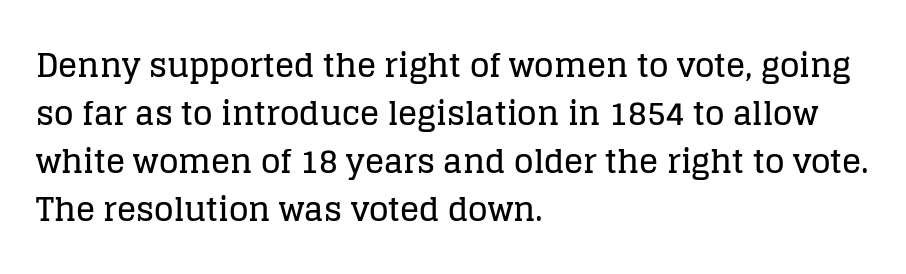
Q: Is the text italic (slanted)? A: No, it is upright.
Q: Is the typeface a serif or a sans-serif typeface? A: Serif.
Q: Is the text underlined? A: No.
Q: How is the paragraph aligned? A: Left-aligned.
Q: Is the spacing between letters normal or unusually wide? A: Normal.
Q: Is the spacing between lines tight, normal or loose? A: Normal.
Q: Width (condensed, normal, or wide)? A: Normal.
Q: Stroke contrast? A: Low.
Q: x-height? A: Large.
Q: Monospaced? A: No.
